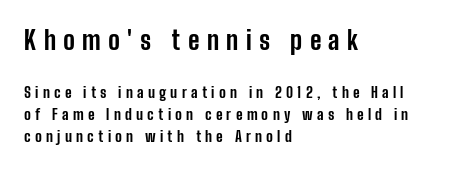
Heft: maximum for text — a bold. Honestly, the letter spacing is so wide it's the main thing you notice. The earlier block is typeset at a bigger size than the later block. The type sits square on the baseline with zero lean. A clean baseline with only descenders dipping below it. Leading matches the norm, producing a regular column.
